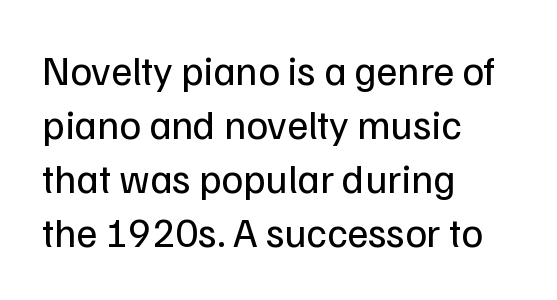
The image shows 41 px regular-weight sans-serif type, upright; set left-aligned, normal line spacing (1.32x), normal letter spacing, not underlined; low stroke contrast and a medium x-height.
